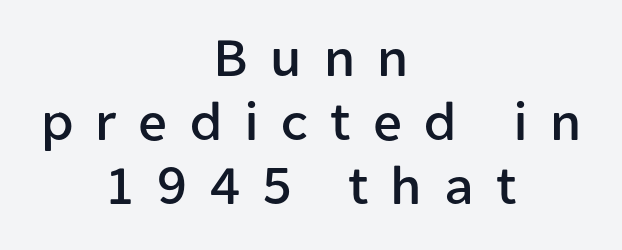
Q: Is the text italic (slanted)? A: No, it is upright.
Q: Is the typeface a serif or a sans-serif typeface? A: Sans-serif.
Q: Is the text underlined? A: No.
Q: How is the paragraph aligned? A: Centered.
Q: Is the spacing between letters normal or unusually wide? A: Unusually wide.
Q: Is the spacing between lines tight, normal or loose? A: Tight.
Q: Width (condensed, normal, or wide)? A: Normal.
Q: Stroke contrast? A: Low.
Q: x-height? A: Medium.
Q: Monospaced? A: No.
